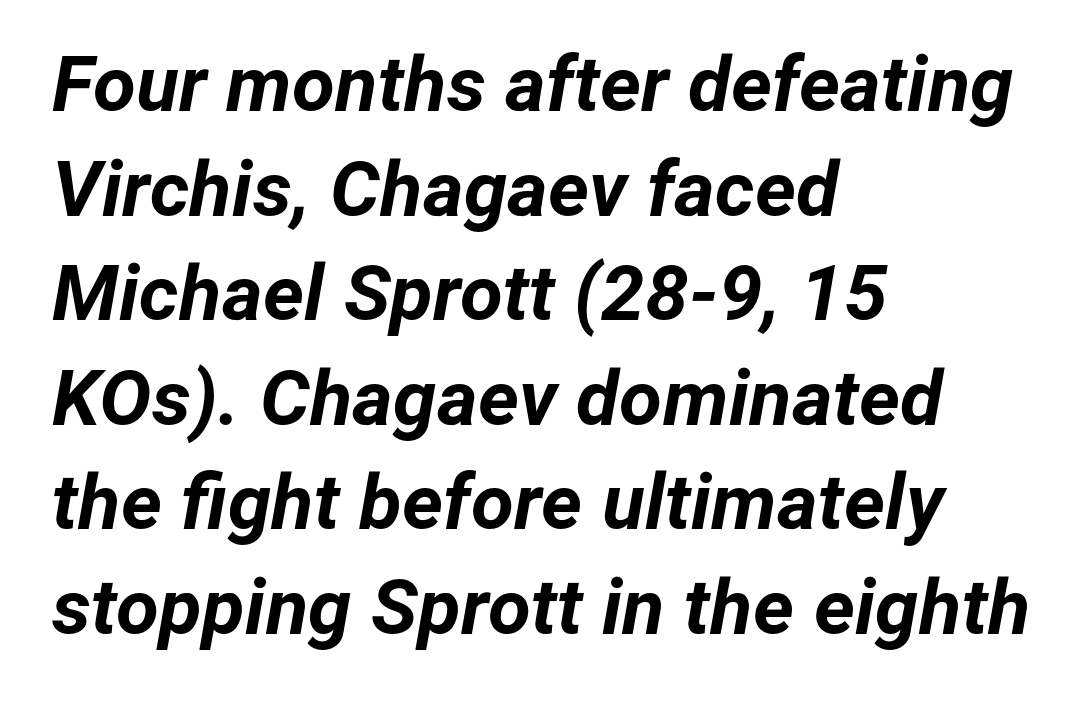
Q: Is the text bold? A: Yes.
Q: Is the text italic (slanted)? A: Yes, it leans right by about 12 degrees.
Q: Is the text underlined? A: No.
Q: How is the paragraph aligned? A: Left-aligned.
Q: Is the spacing between letters normal or unusually wide? A: Normal.
Q: Is the spacing between lines tight, normal or loose? A: Normal.
Q: Width (condensed, normal, or wide)? A: Normal.
Q: Stroke contrast? A: Low.
Q: x-height? A: Medium.
Q: Monospaced? A: No.
